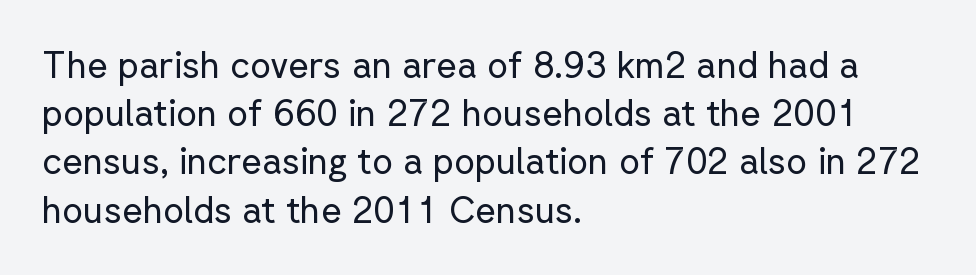
Unmarked baselines from the first word to the last. You could call the tracking neutral — neither tight nor loose. Is this a fixed-width face? No — the glyphs have proportional, varying widths. The strokes are not fattened; the text isn't bold. Style check: upright.
